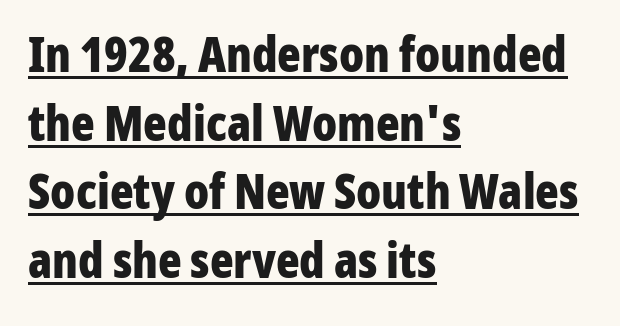
The image shows 49 px bold, condensed sans-serif type, upright; set left-aligned, normal line spacing (1.4x), normal letter spacing, underlined; low stroke contrast and a medium x-height.
